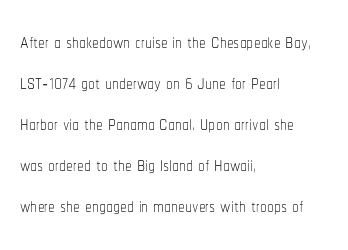
The image shows 27 px text type, upright; set left-aligned, normal line spacing (1.52x), normal letter spacing, not underlined.
